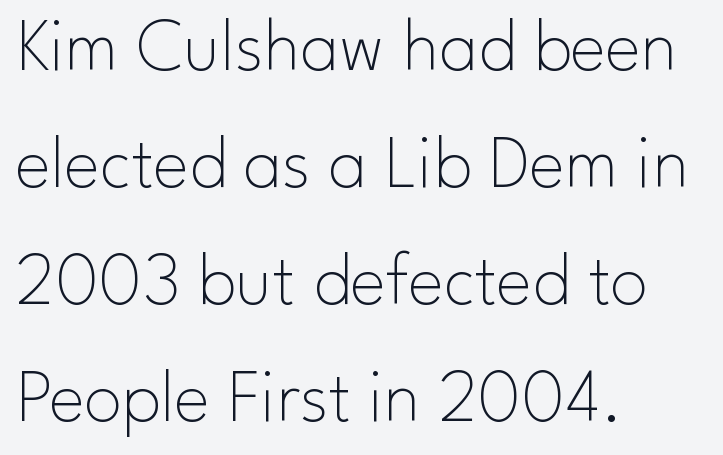
The image shows 76 px thin sans-serif type, upright; set left-aligned, normal line spacing (1.54x), normal letter spacing, not underlined; low stroke contrast and a small x-height.
